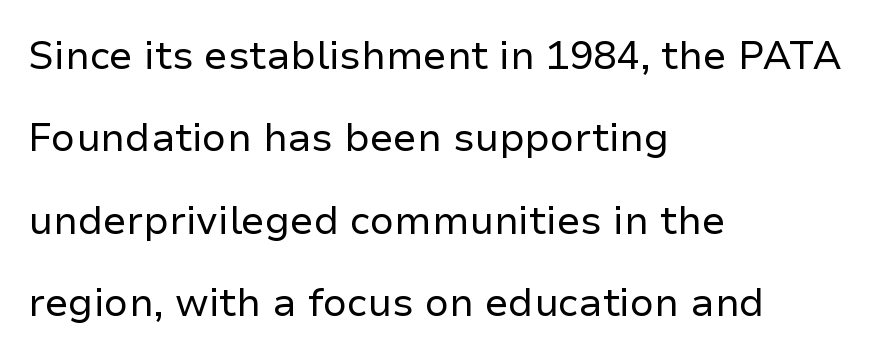
{"serif": "no", "italic": "no", "bold": "no", "weight": "regular", "width": "normal", "stroke_contrast": "low", "x_height": "medium", "monospaced": "no", "underline": "no", "align": "left", "line_spacing": "loose", "line_spacing_ratio": 2.11, "letter_spacing": "normal", "letter_spacing_em": 0.0, "glyph_px": 39}
